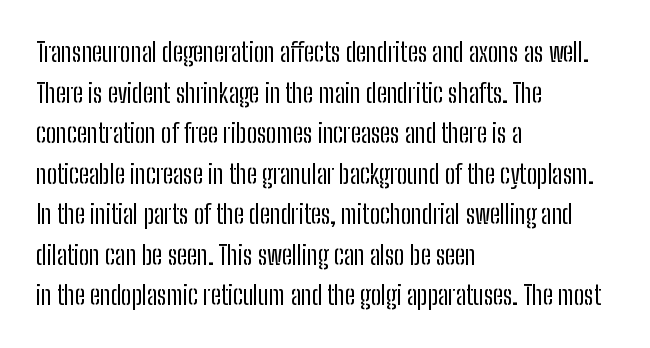
The image shows 26 px text type, upright; set left-aligned, normal line spacing (1.56x), normal letter spacing, not underlined.
